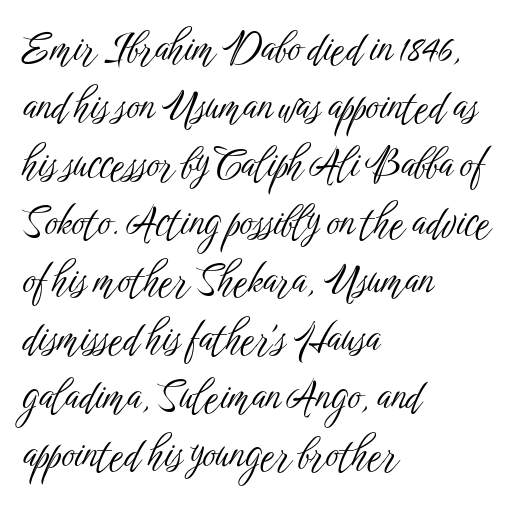
Q: Is the text bold? A: No.
Q: Is the text italic (slanted)? A: Yes.
Q: Is the typeface a serif or a sans-serif typeface? A: Sans-serif.
Q: Is the text underlined? A: No.
Q: How is the paragraph aligned? A: Left-aligned.
Q: Is the spacing between letters normal or unusually wide? A: Normal.
Q: Is the spacing between lines tight, normal or loose? A: Normal.
Q: Width (condensed, normal, or wide)? A: Condensed.
Q: Stroke contrast? A: Low.
Q: x-height? A: Medium.
Q: Monospaced? A: No.
